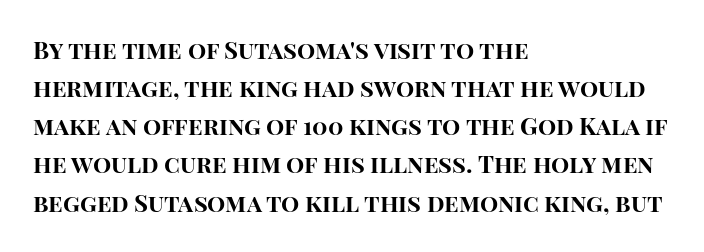
Any mark beneath the type? The region is blank. The letters stand upright; this is a roman face. The type is set solid horizontally, with unmodified tracking. Which margin do the lines hug? The left one — the right edge is uneven. The rendering uses a bold face; every stroke is thick and dark.
